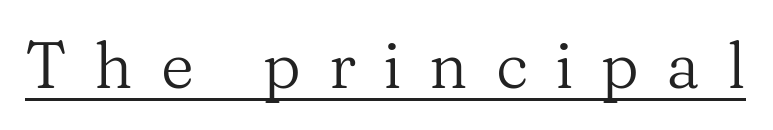
Q: Is the text bold? A: No.
Q: Is the text italic (slanted)? A: No, it is upright.
Q: Is the typeface a serif or a sans-serif typeface? A: Serif.
Q: Is the text underlined? A: Yes.
Q: Is the spacing between letters normal or unusually wide? A: Unusually wide.
Q: Width (condensed, normal, or wide)? A: Normal.
Q: Stroke contrast? A: Medium.
Q: x-height? A: Medium.
Q: Monospaced? A: No.
